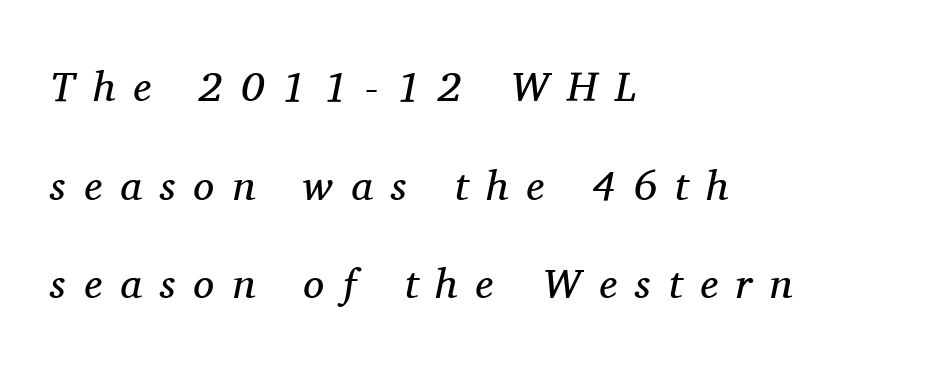
{"serif": "yes", "italic": "yes", "lean": "right", "slant_degrees": 11, "bold": "no", "weight": "regular", "width": "normal", "stroke_contrast": "medium", "x_height": "medium", "monospaced": "no", "underline": "no", "align": "left", "line_spacing": "loose", "line_spacing_ratio": 2.35, "letter_spacing": "wide", "letter_spacing_em": 0.43, "glyph_px": 42}
